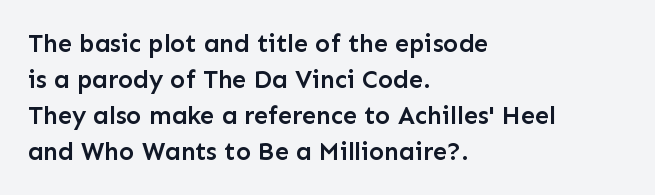
No italicization has been applied; the sample stays upright. How heavy is the stroke? Medium-heavy — a semibold, shy of bold. Default kerning and tracking; the words read as compact shapes. In CSS terms this would be text-align: left. Line spacing here is normal. The specimen omits any rule beneath the text block's lines.
